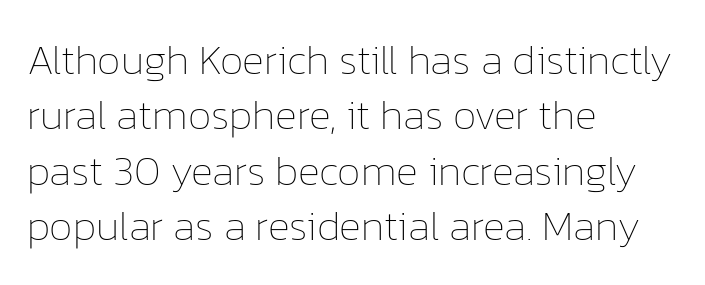
The image shows 42 px thin type, upright; set left-aligned, normal line spacing (1.32x), normal letter spacing, not underlined; low stroke contrast and a medium x-height.
